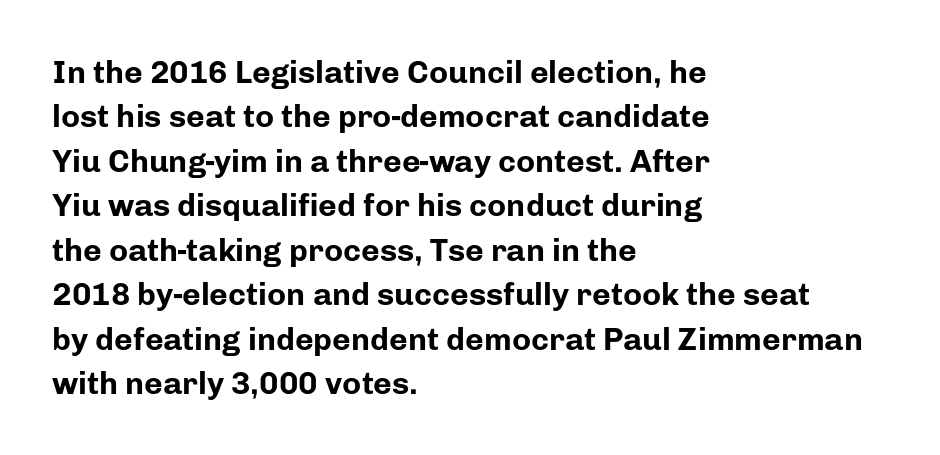
Q: Is the text bold? A: Yes.
Q: Is the text italic (slanted)? A: No, it is upright.
Q: Is the typeface a serif or a sans-serif typeface? A: Sans-serif.
Q: Is the text underlined? A: No.
Q: How is the paragraph aligned? A: Left-aligned.
Q: Is the spacing between letters normal or unusually wide? A: Normal.
Q: Is the spacing between lines tight, normal or loose? A: Normal.
Q: Width (condensed, normal, or wide)? A: Normal.
Q: Stroke contrast? A: Low.
Q: x-height? A: Medium.
Q: Monospaced? A: No.
